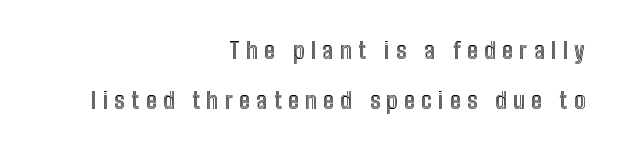
The image shows 23 px text type, upright; set right-aligned, loose line spacing (2.18x), unusually wide letter spacing (+0.28 em), not underlined.
